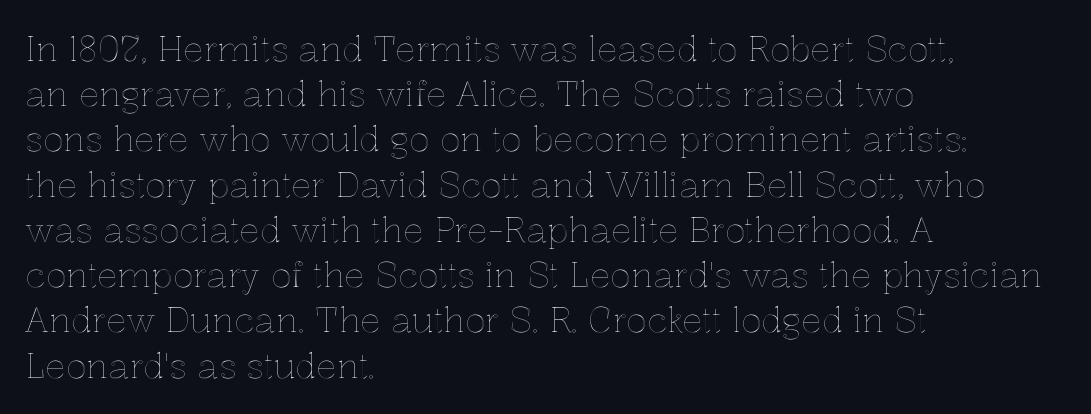
Q: Is the text italic (slanted)? A: No, it is upright.
Q: Is the text underlined? A: No.
Q: How is the paragraph aligned? A: Left-aligned.
Q: Is the spacing between letters normal or unusually wide? A: Normal.
Q: Is the spacing between lines tight, normal or loose? A: Normal.
Q: Width (condensed, normal, or wide)? A: Normal.
Q: x-height? A: Medium.
Q: Monospaced? A: No.
